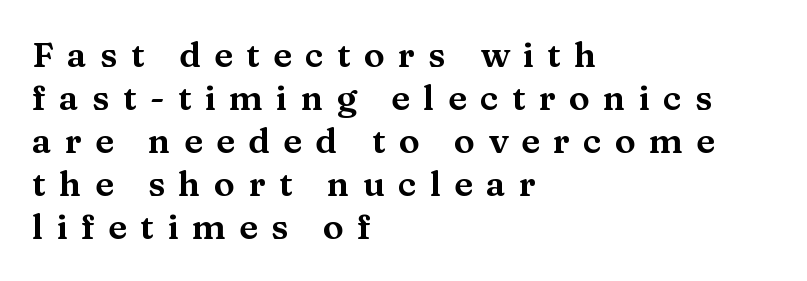
Glance below the letters and you will spot only blank space. Compared with typical body copy, the letter spacing here is much looser. The letters advance in unequal steps, a hallmark of proportional type. The lettering stays uniformly vertical, giving the passage a roman look. Which margin do the lines hug? The left one — the right edge is uneven.
